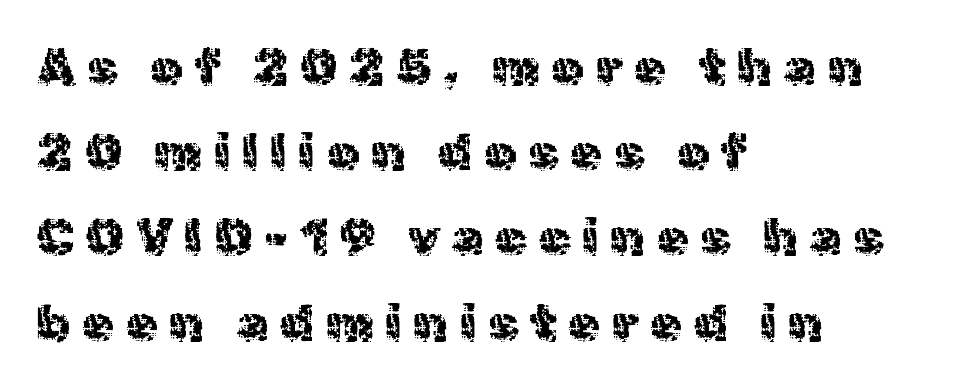
A sans-serif font was chosen for this passage. If you drew a ruler down the left edge, every line would touch it. The passage shown is not bold in any degree. How are the letters spaced? Widely, with obvious added tracking. Just letters on the line, the space beneath them empty. This is roman type, the default non-slanted kind.
